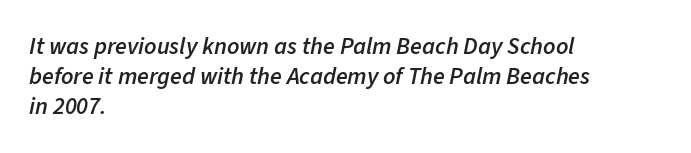
Q: Is the text bold? A: Semi-bold.
Q: Is the text italic (slanted)? A: Yes, it leans right by about 11 degrees.
Q: Is the text underlined? A: No.
Q: How is the paragraph aligned? A: Left-aligned.
Q: Is the spacing between letters normal or unusually wide? A: Normal.
